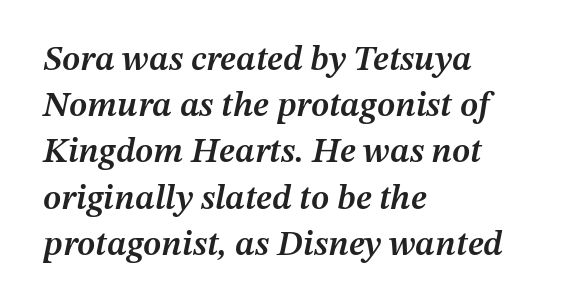
This is the in-between weight designers call semibold or demi. Observe the ordinary spacing: letters are neighbours, not strangers. Only glyphs here, with clear space below each row. Layout note: lines flush left. Spacing verdict: proportional, widths tailored to each character. The lettering tilts uniformly, giving the passage an italic look.
